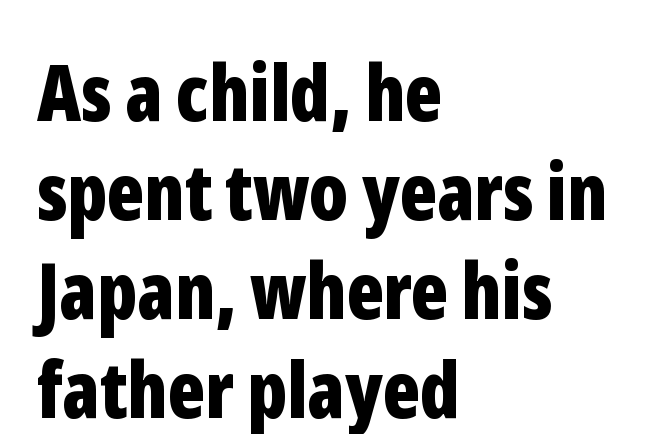
{"serif": "no", "italic": "no", "bold": "yes", "weight": "bold", "width": "condensed", "stroke_contrast": "low", "x_height": "medium", "monospaced": "no", "underline": "no", "align": "left", "line_spacing": "normal", "line_spacing_ratio": 1.27, "letter_spacing": "normal", "letter_spacing_em": 0.0, "glyph_px": 78}
